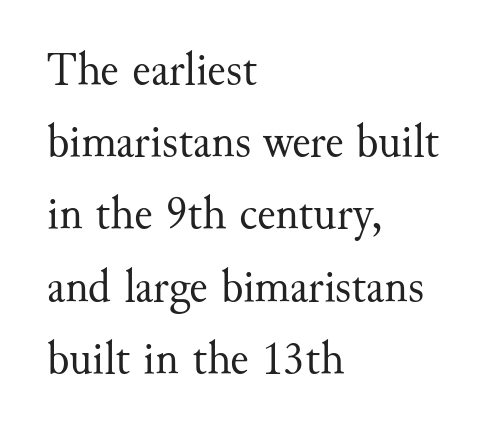
The image shows 46 px regular-weight serif type, upright; set left-aligned, normal line spacing (1.57x), normal letter spacing, not underlined; medium stroke contrast and a small x-height.
